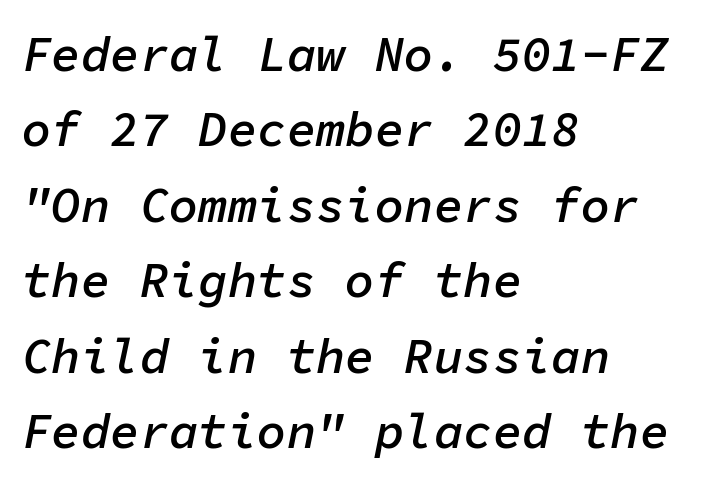
{"italic": "yes", "lean": "right", "slant_degrees": 11, "bold": "semi", "weight": "semibold", "width": "normal", "stroke_contrast": "low", "x_height": "medium", "monospaced": "yes", "underline": "no", "align": "left", "line_spacing": "normal", "line_spacing_ratio": 1.54, "letter_spacing": "normal", "letter_spacing_em": 0.0, "glyph_px": 49}
